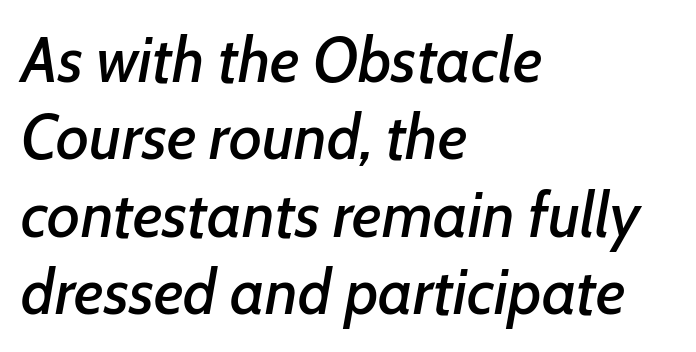
Q: Is the text italic (slanted)? A: Yes, it leans right by about 7 degrees.
Q: Is the text underlined? A: No.
Q: How is the paragraph aligned? A: Left-aligned.
Q: Is the spacing between letters normal or unusually wide? A: Normal.
Q: Width (condensed, normal, or wide)? A: Normal.
Q: Stroke contrast? A: Low.
Q: x-height? A: Medium.
Q: Monospaced? A: No.
